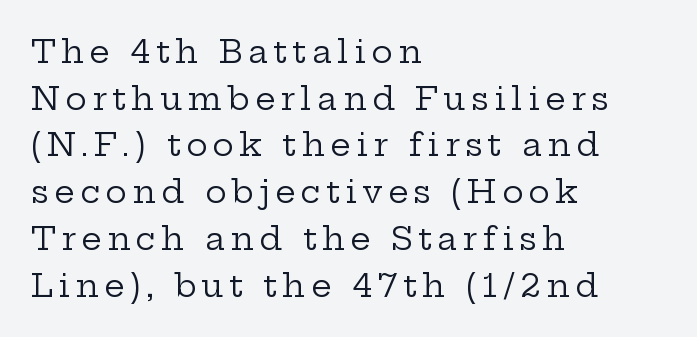
{"serif": "yes", "italic": "no", "bold": "no", "weight": "regular", "width": "wide", "stroke_contrast": "low", "x_height": "medium", "monospaced": "no", "underline": "no", "align": "left", "line_spacing": "normal", "line_spacing_ratio": 1.46, "glyph_px": 32}
